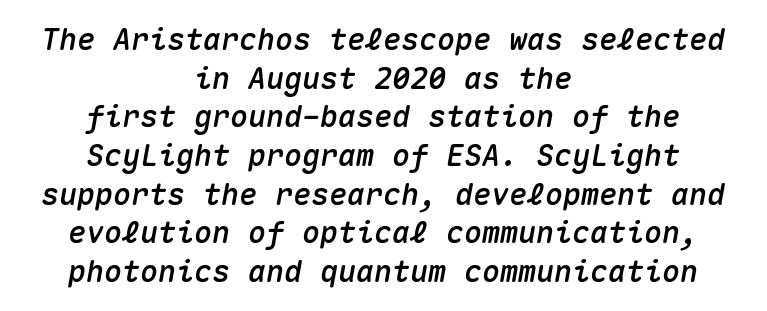
The image shows 30 px text type, italic (leaning right), monospaced; set centered, normal line spacing (1.29x), normal letter spacing, not underlined; medium stroke contrast and a medium x-height.
